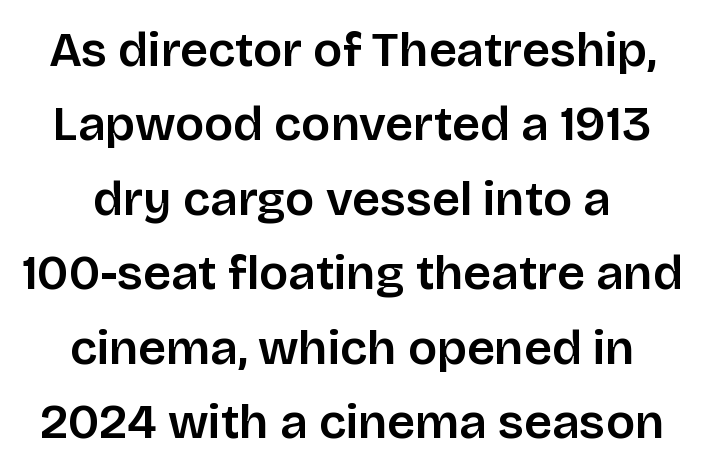
{"serif": "no", "italic": "no", "width": "normal", "stroke_contrast": "low", "x_height": "large", "monospaced": "no", "underline": "no", "line_spacing": "normal", "line_spacing_ratio": 1.52, "letter_spacing": "normal", "letter_spacing_em": 0.0, "glyph_px": 49}
